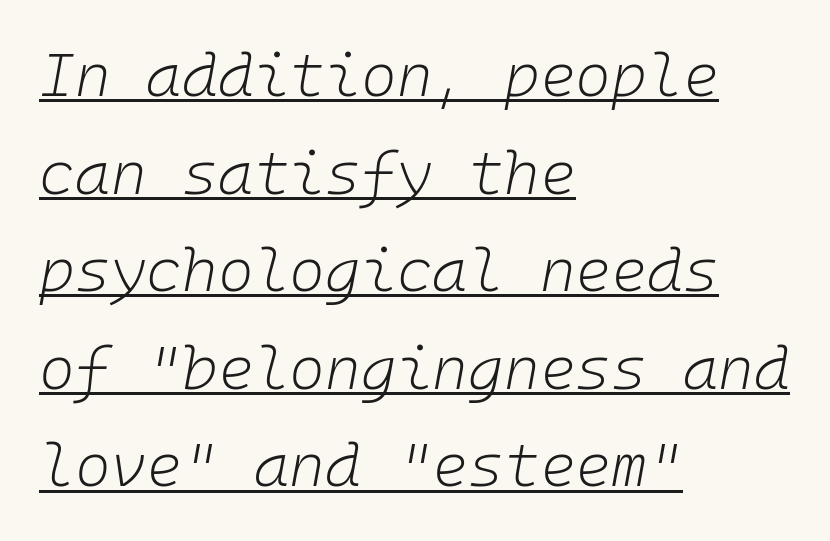
{"italic": "yes", "lean": "right", "slant_degrees": 10, "bold": "no", "weight": "light", "width": "normal", "stroke_contrast": "low", "x_height": "medium", "monospaced": "yes", "underline": "yes", "align": "left", "line_spacing": "normal", "line_spacing_ratio": 1.6, "letter_spacing": "normal", "letter_spacing_em": 0.0, "glyph_px": 61}
